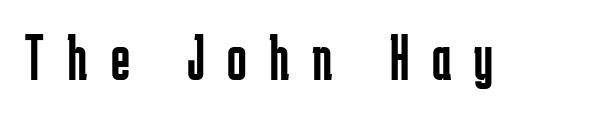
{"serif": "no", "italic": "no", "bold": "no", "weight": "regular", "width": "condensed", "stroke_contrast": "low", "x_height": "medium", "monospaced": "no", "underline": "no", "letter_spacing": "wide", "letter_spacing_em": 0.35, "glyph_px": 65}
